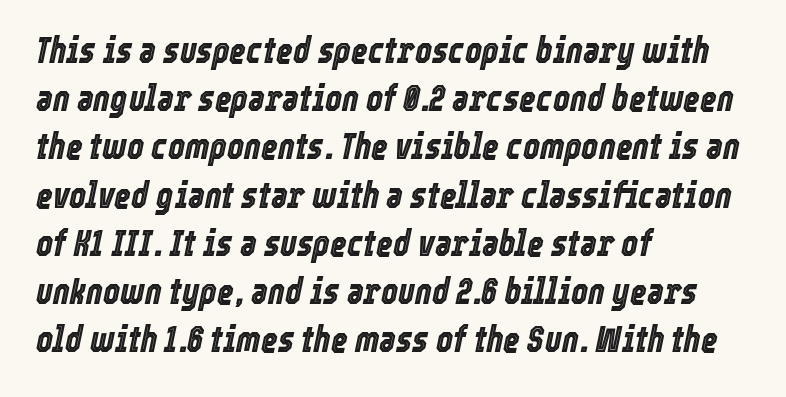
Q: Is the text italic (slanted)? A: Yes, it leans right by about 12 degrees.
Q: Is the text underlined? A: No.
Q: How is the paragraph aligned? A: Left-aligned.
Q: Is the spacing between letters normal or unusually wide? A: Normal.
Q: Is the spacing between lines tight, normal or loose? A: Normal.
Q: Width (condensed, normal, or wide)? A: Condensed.
Q: x-height? A: Medium.
Q: Monospaced? A: No.
